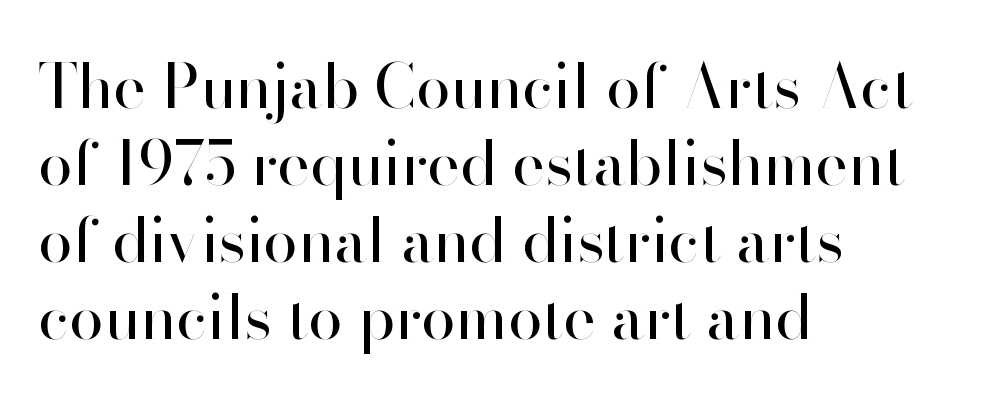
Q: Is the text bold? A: No.
Q: Is the text italic (slanted)? A: No, it is upright.
Q: Is the typeface a serif or a sans-serif typeface? A: Sans-serif.
Q: Is the text underlined? A: No.
Q: How is the paragraph aligned? A: Left-aligned.
Q: Is the spacing between letters normal or unusually wide? A: Normal.
Q: Width (condensed, normal, or wide)? A: Normal.
Q: Stroke contrast? A: High.
Q: x-height? A: Small.
Q: Monospaced? A: No.
